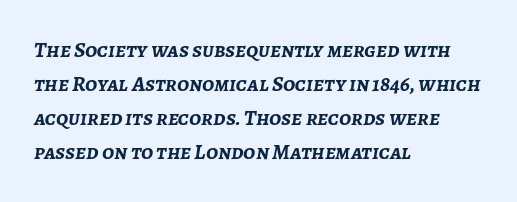
Q: Is the text bold? A: Yes.
Q: Is the text italic (slanted)? A: Yes, it leans right by about 7 degrees.
Q: Is the text underlined? A: No.
Q: How is the paragraph aligned? A: Left-aligned.
Q: Is the spacing between letters normal or unusually wide? A: Normal.
Q: Is the spacing between lines tight, normal or loose? A: Normal.
